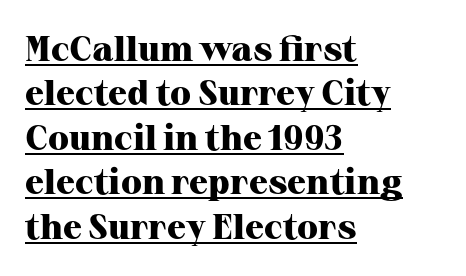
Short and long lines alike share a common starting point at left. Leading: standard. Letterform terminals end in serifs throughout the passage. A dark, heavy texture on the line: the type is bold.
